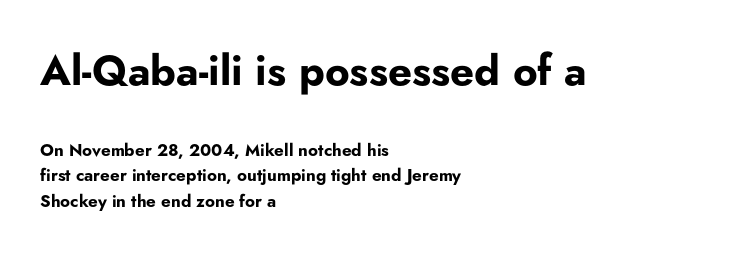
Weight check: bold — yes, fully. The letters carry no serifs — their stems end cleanly without finishing strokes. A typesetter would call this leading conventional body-copy spacing. Here the designer chose a conventional face with non-uniform glyph widths. Does the bottom block carry the larger type? No, the top block does. In CSS terms this would be text-align: left.
